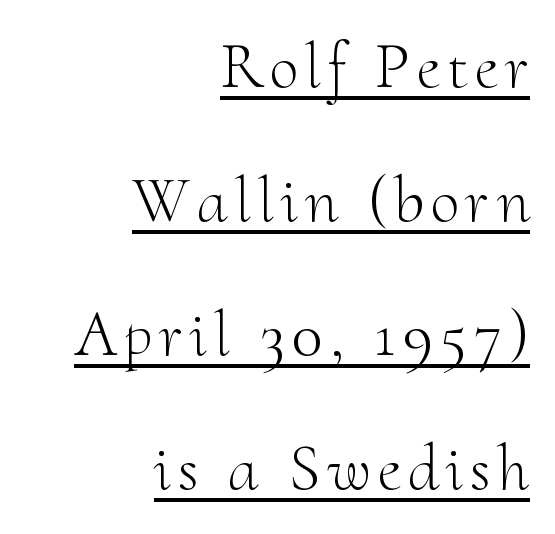
Font category for this specimen: serif. Horizontal alignment here is rightward, an uncommon choice for prose. The sample's only ornament is a line tracing under the words. This sample has the flowing, uneven cadence of proportional lettering. A roman cut, with each character standing at attention.
